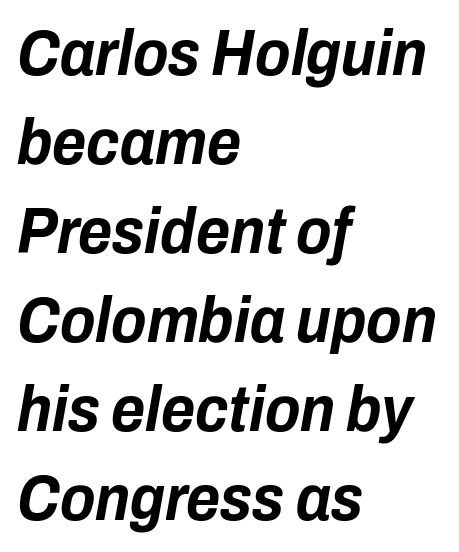
The image shows 65 px bold, condensed type, italic (leaning right); set left-aligned, normal line spacing (1.37x), normal letter spacing, not underlined; low stroke contrast and a medium x-height.
